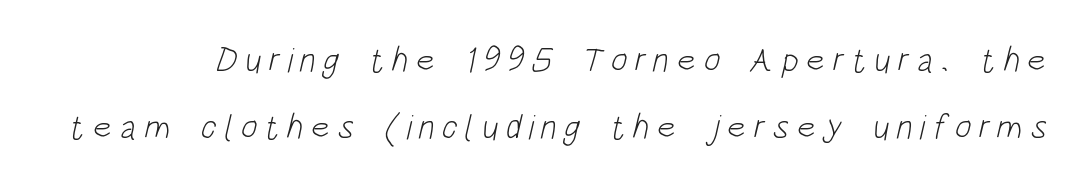
A typesetter would call this proportional, since set widths differ per character. The font sits on the lighter half of the weight spectrum, regular included. Rows of type keep a wide berth in the vertical direction. The foot of each line stays bare and open.
